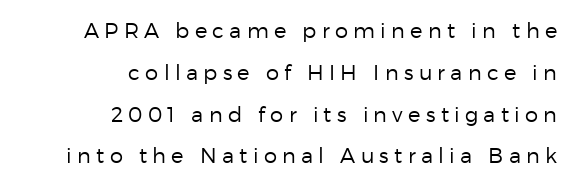
{"italic": "no", "bold": "no", "underline": "no", "align": "right", "line_spacing": "loose", "line_spacing_ratio": 1.99, "letter_spacing": "wide", "letter_spacing_em": 0.25, "glyph_px": 21}
